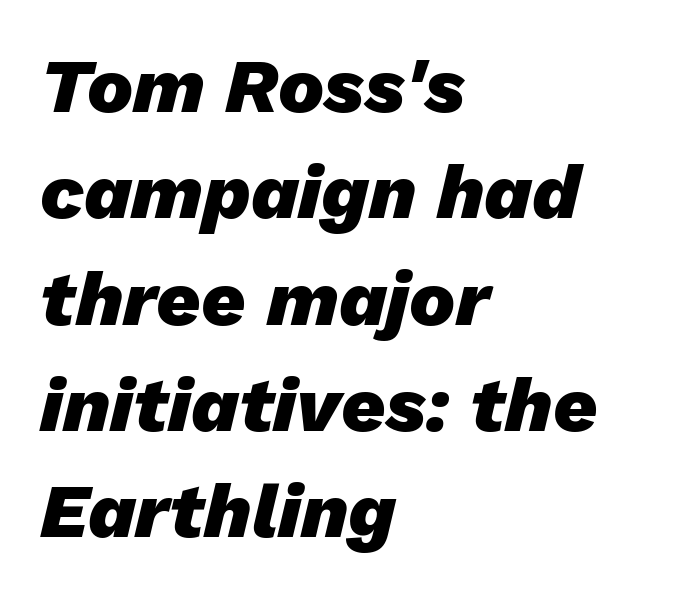
{"italic": "yes", "lean": "right", "slant_degrees": 13, "bold": "yes", "weight": "heavy", "width": "normal", "stroke_contrast": "low", "x_height": "medium", "monospaced": "no", "underline": "no", "align": "left", "line_spacing": "normal", "line_spacing_ratio": 1.38, "letter_spacing": "normal", "letter_spacing_em": 0.0, "glyph_px": 77}
